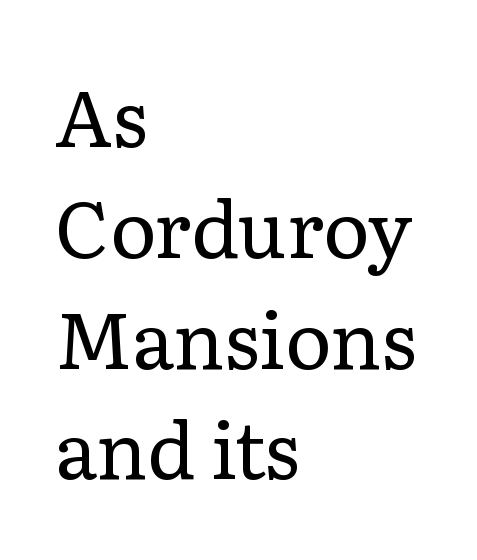
Q: Is the text bold? A: No.
Q: Is the text italic (slanted)? A: No, it is upright.
Q: Is the typeface a serif or a sans-serif typeface? A: Serif.
Q: Is the text underlined? A: No.
Q: How is the paragraph aligned? A: Left-aligned.
Q: Is the spacing between letters normal or unusually wide? A: Normal.
Q: Is the spacing between lines tight, normal or loose? A: Normal.
Q: Width (condensed, normal, or wide)? A: Normal.
Q: Stroke contrast? A: Low.
Q: x-height? A: Medium.
Q: Monospaced? A: No.
